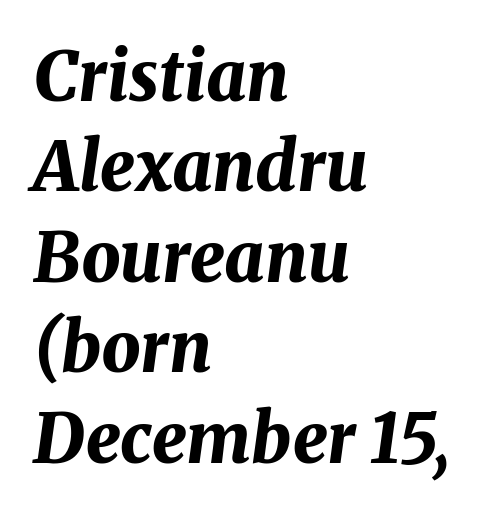
Does extra space separate the letters? No, they use regular spacing. The rag falls on the right side of this text block. The zone under the glyphs is completely vacant. Notice how thick the strokes are: this is what a full bold looks like. The rendering uses natural spacing where letterforms have individual widths.
